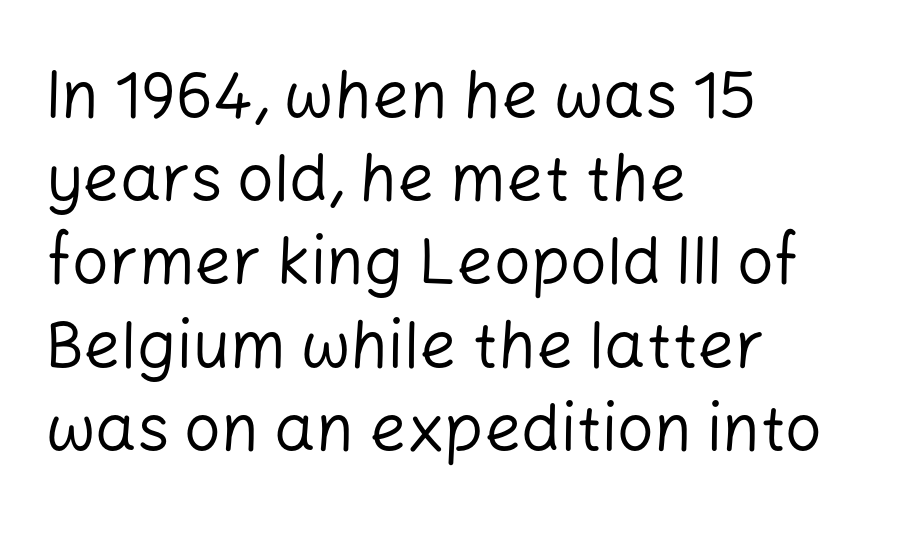
Glance below the letters and you will spot only blank space. Where is the straight margin? On the left. The letters advance in unequal steps, a hallmark of proportional type. Rows of type keep a routine distance in the vertical direction. Vertical stems look standard width or narrower in stroke. Tall strokes in this sample are plumb rather than angled.
